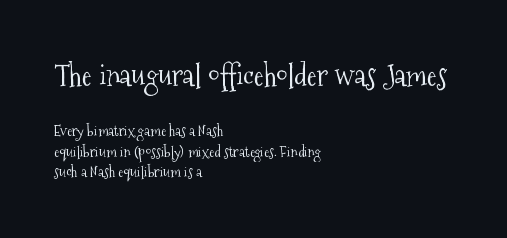
Q: Is the text bold? A: No.
Q: Is the text italic (slanted)? A: No, it is upright.
Q: Is the typeface a serif or a sans-serif typeface? A: Serif.
Q: Is the text underlined? A: No.
Q: How is the paragraph aligned? A: Left-aligned.
Q: Is the spacing between letters normal or unusually wide? A: Normal.
Q: Is the spacing between lines tight, normal or loose? A: Normal.
Q: Which block of text is set in a larger size, the first (top) or the second (bottom)? A: The first (top) one.
Q: Width (condensed, normal, or wide)? A: Condensed.
Q: Stroke contrast? A: Medium.
Q: x-height? A: Medium.
Q: Monospaced? A: No.
